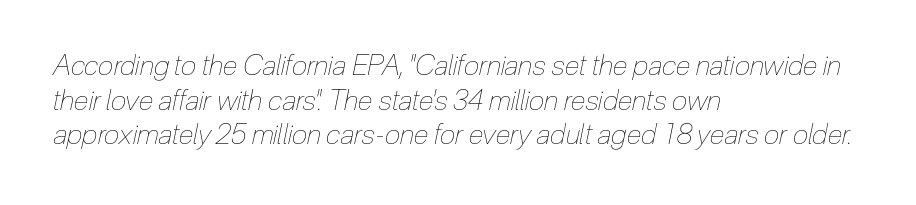
{"italic": "yes", "lean": "right", "slant_degrees": 12, "bold": "no", "weight": "thin", "width": "condensed", "stroke_contrast": "low", "x_height": "medium", "monospaced": "no", "underline": "no", "align": "left", "line_spacing_ratio": 1.24, "letter_spacing": "normal", "letter_spacing_em": 0.0, "glyph_px": 28}
